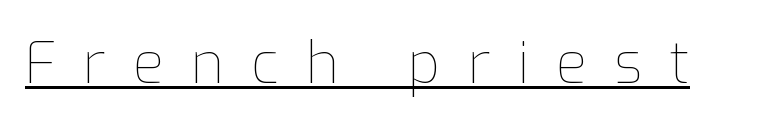
Q: Is the text bold? A: No.
Q: Is the text italic (slanted)? A: No, it is upright.
Q: Is the text underlined? A: Yes.
Q: Is the spacing between letters normal or unusually wide? A: Unusually wide.
Q: Width (condensed, normal, or wide)? A: Normal.
Q: Stroke contrast? A: Low.
Q: x-height? A: Medium.
Q: Monospaced? A: No.
